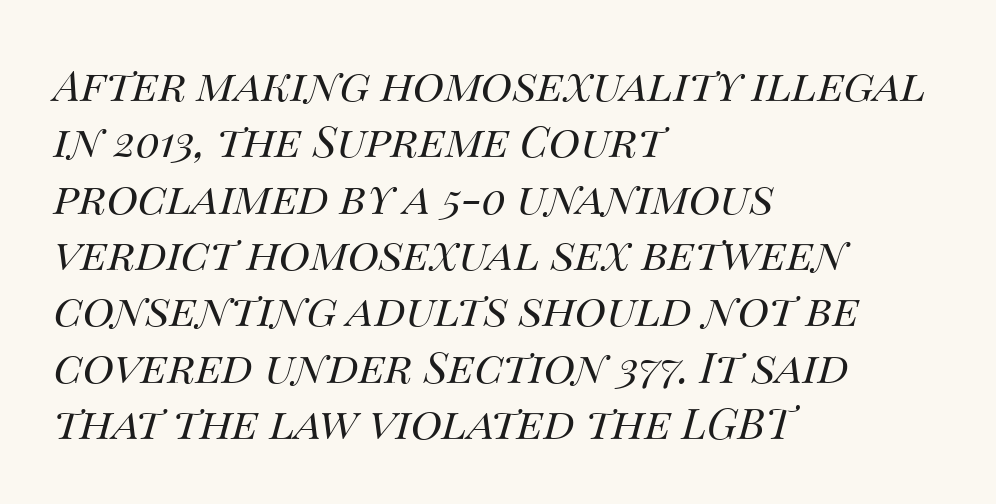
Vertically, the passage feels balanced, rows spaced as you'd expect. A typesetter would call this proportional, since set widths differ per character. Each stroke keeps to a modest, everyday thickness or less. The gap between lines stays unmarked. The rendering anchors every line to the left-hand side.
